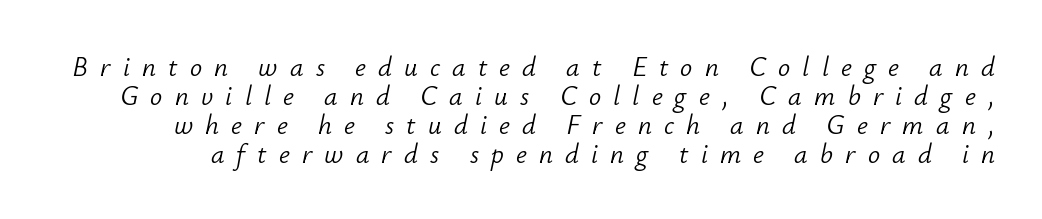
{"italic": "yes", "lean": "right", "slant_degrees": 12, "bold": "no", "underline": "no", "line_spacing": "tight", "line_spacing_ratio": 1.08, "letter_spacing": "wide", "letter_spacing_em": 0.45, "glyph_px": 27}
